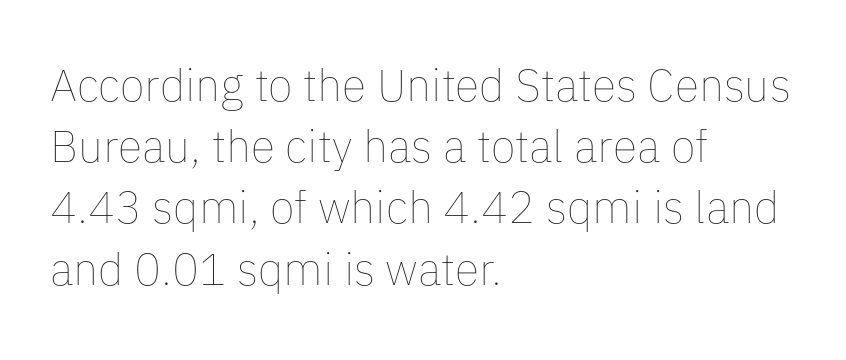
Q: Is the text bold? A: No.
Q: Is the text italic (slanted)? A: No, it is upright.
Q: Is the text underlined? A: No.
Q: How is the paragraph aligned? A: Left-aligned.
Q: Is the spacing between letters normal or unusually wide? A: Normal.
Q: Is the spacing between lines tight, normal or loose? A: Normal.
Q: Width (condensed, normal, or wide)? A: Normal.
Q: Stroke contrast? A: Low.
Q: x-height? A: Medium.
Q: Monospaced? A: No.
